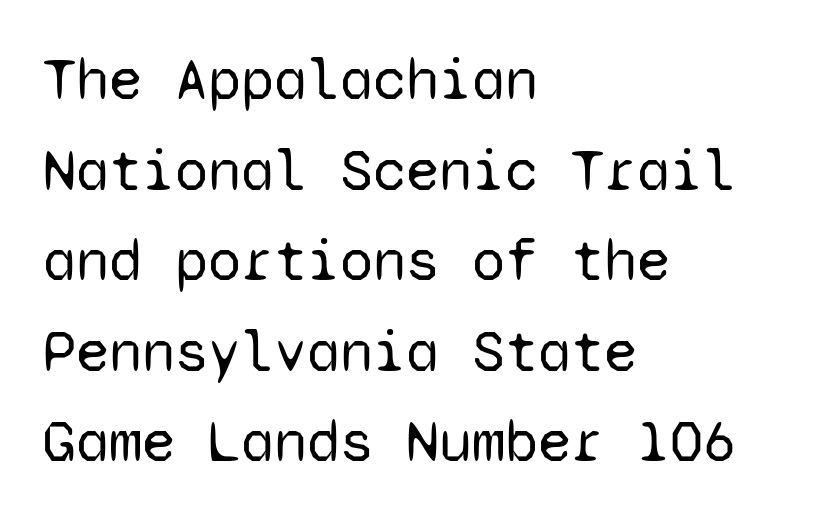
Q: Is the text bold? A: No.
Q: Is the text italic (slanted)? A: No, it is upright.
Q: Is the typeface a serif or a sans-serif typeface? A: Sans-serif.
Q: Is the text underlined? A: No.
Q: How is the paragraph aligned? A: Left-aligned.
Q: Is the spacing between letters normal or unusually wide? A: Normal.
Q: Is the spacing between lines tight, normal or loose? A: Normal.
Q: Width (condensed, normal, or wide)? A: Normal.
Q: Stroke contrast? A: Low.
Q: x-height? A: Medium.
Q: Monospaced? A: Yes.
